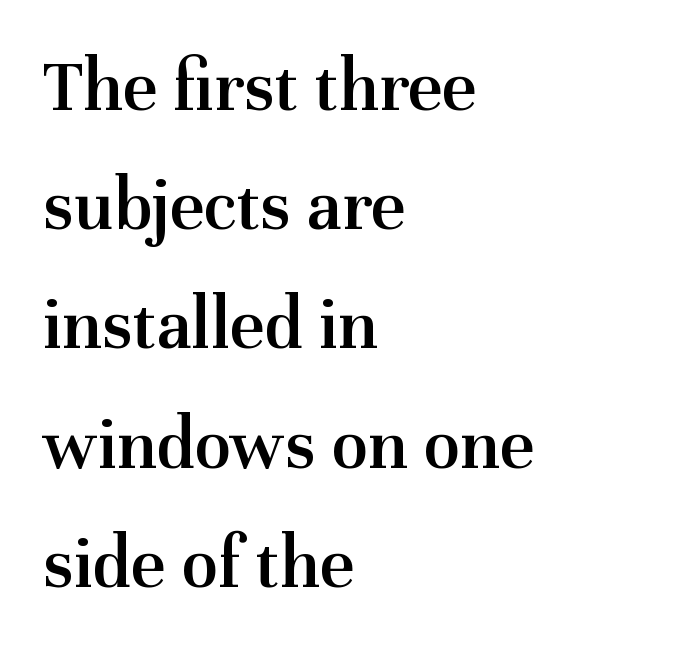
Descenders are the only things crossing below the line. Alignment: flush left. These lines carry some extra weight — a demibold, not a full bold. What stands out about the letter spacing? Nothing — it is the standard amount. The passage shown stacks its lines at a standard gap.
